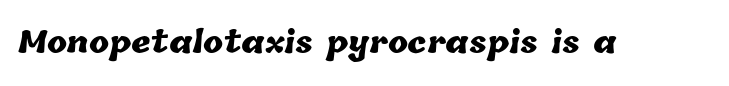
The image shows 30 px heavy type; set normal letter spacing, not underlined; low stroke contrast and a medium x-height.
